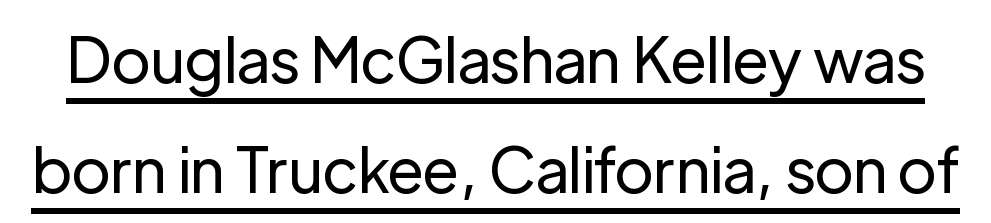
Q: Is the text bold? A: No.
Q: Is the text italic (slanted)? A: No, it is upright.
Q: Is the typeface a serif or a sans-serif typeface? A: Sans-serif.
Q: Is the text underlined? A: Yes.
Q: Is the spacing between letters normal or unusually wide? A: Normal.
Q: Width (condensed, normal, or wide)? A: Normal.
Q: Stroke contrast? A: Low.
Q: x-height? A: Medium.
Q: Monospaced? A: No.
